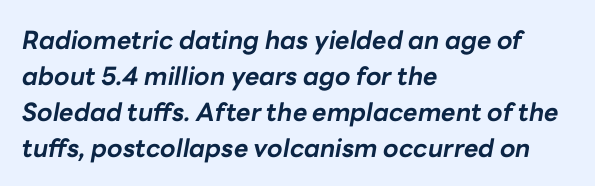
Q: Is the text bold? A: Yes.
Q: Is the text italic (slanted)? A: Yes, it leans right by about 10 degrees.
Q: Is the text underlined? A: No.
Q: How is the paragraph aligned? A: Left-aligned.
Q: Is the spacing between letters normal or unusually wide? A: Normal.
Q: Is the spacing between lines tight, normal or loose? A: Normal.
